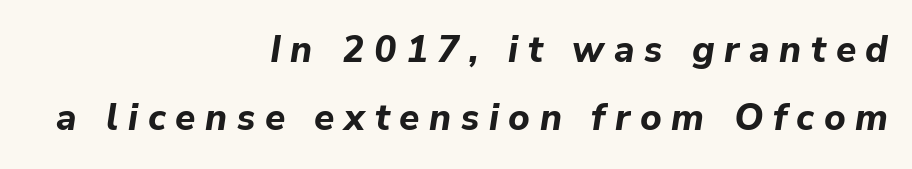
Q: Is the text bold? A: Yes.
Q: Is the text italic (slanted)? A: Yes, it leans right by about 9 degrees.
Q: Is the text underlined? A: No.
Q: How is the paragraph aligned? A: Right-aligned.
Q: Is the spacing between letters normal or unusually wide? A: Unusually wide.
Q: Width (condensed, normal, or wide)? A: Normal.
Q: Stroke contrast? A: Low.
Q: x-height? A: Medium.
Q: Monospaced? A: No.
